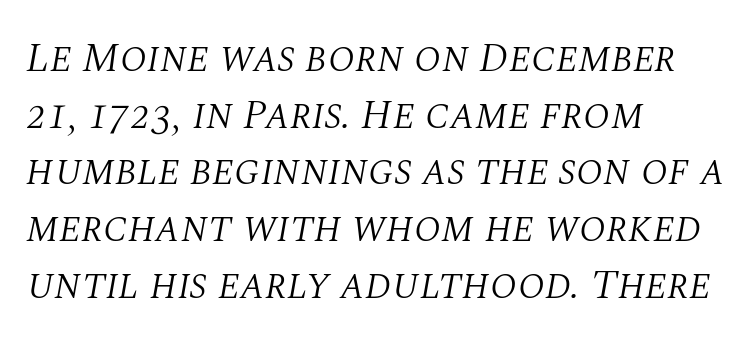
Regular leading. The ragged edge is on the right, which tells us the setting is flush left. The gap between lines stays unmarked. What stands out about the letter spacing? Nothing — it is the standard amount. This sample uses an oblique cut, with every glyph tilted off the vertical. The font family rendered here belongs to the serif group.
